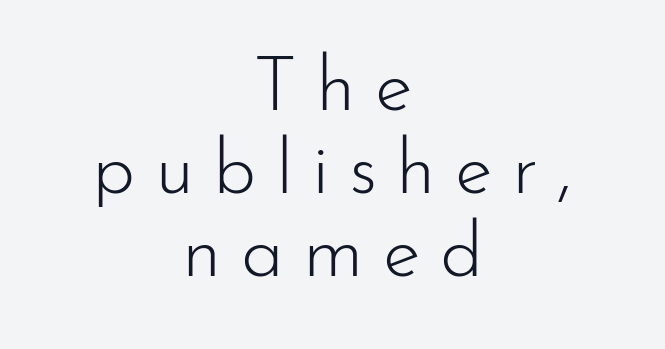
The image shows 77 px light sans-serif type, upright; set centered, tight line spacing (1.08x), unusually wide letter spacing (+0.25 em), not underlined; low stroke contrast and a small x-height.
